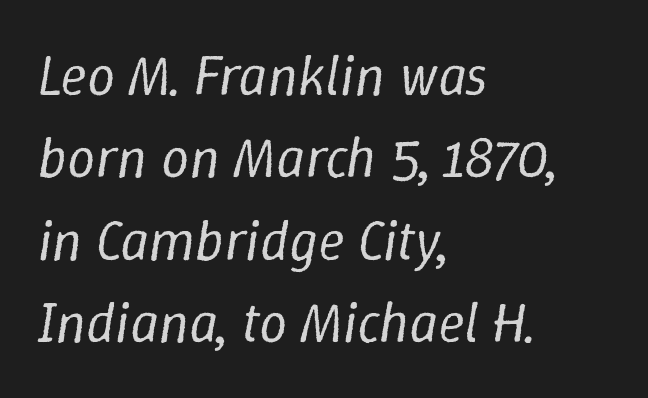
Q: Is the text bold? A: No.
Q: Is the text italic (slanted)? A: Yes, it leans right by about 9 degrees.
Q: Is the text underlined? A: No.
Q: How is the paragraph aligned? A: Left-aligned.
Q: Is the spacing between letters normal or unusually wide? A: Normal.
Q: Is the spacing between lines tight, normal or loose? A: Normal.
Q: Width (condensed, normal, or wide)? A: Normal.
Q: Stroke contrast? A: Low.
Q: x-height? A: Medium.
Q: Monospaced? A: No.
